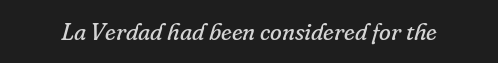
{"italic": "yes", "lean": "right", "slant_degrees": 16, "bold": "no", "underline": "no", "letter_spacing": "normal", "letter_spacing_em": 0.0, "glyph_px": 24}
